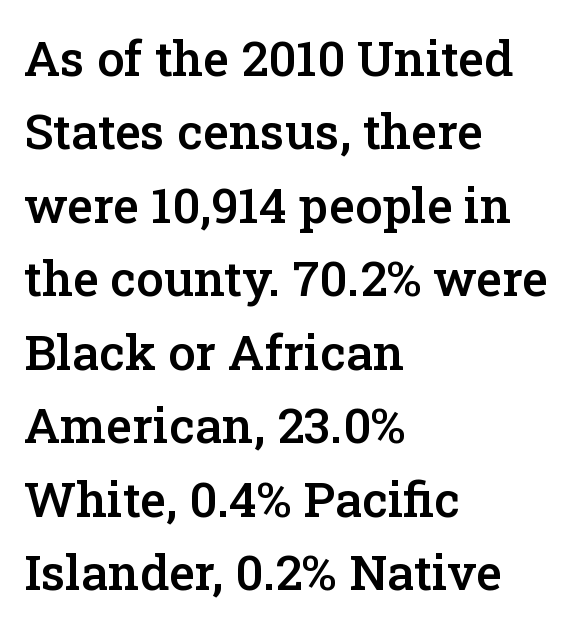
This is serif lettering, the kind often seen in printed books. The rows are spaced the way most documents space them. Stroke thickness is moderately raised; the sample reads as semibold. The lettering stays uniformly vertical, giving the passage a roman look. Type without underlining. A typesetter would call this zero additional tracking.
